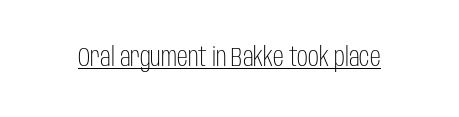
{"italic": "no", "bold": "no", "underline": "yes", "letter_spacing": "normal", "letter_spacing_em": 0.0, "glyph_px": 27}
